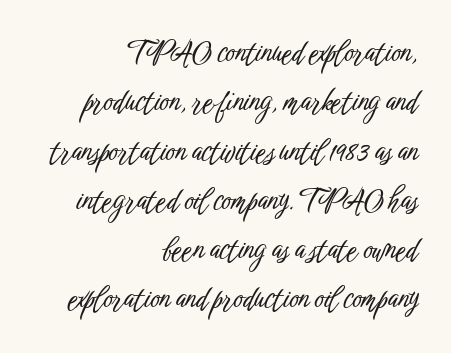
Q: Is the text italic (slanted)? A: Yes.
Q: Is the typeface a serif or a sans-serif typeface? A: Sans-serif.
Q: Is the text underlined? A: No.
Q: How is the paragraph aligned? A: Right-aligned.
Q: Is the spacing between letters normal or unusually wide? A: Normal.
Q: Is the spacing between lines tight, normal or loose? A: Normal.
Q: Width (condensed, normal, or wide)? A: Condensed.
Q: Stroke contrast? A: Low.
Q: x-height? A: Medium.
Q: Monospaced? A: No.
